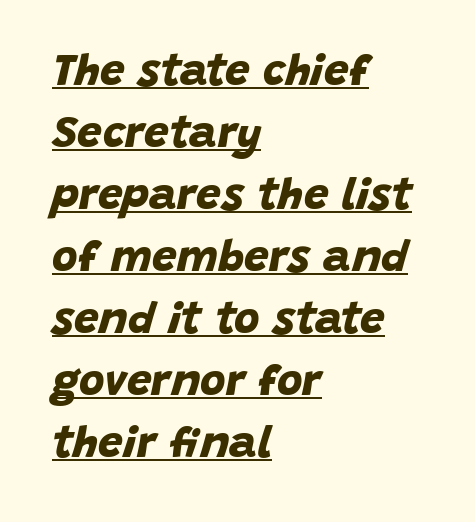
Which margin do the lines hug? The left one — the right edge is uneven. The strokes are fattened all the way to bold. A typesetter would call this proportional, since set widths differ per character. The block of text has a typical density, with ordinary space between rows. This rendering leaves character spacing at its baseline value.
